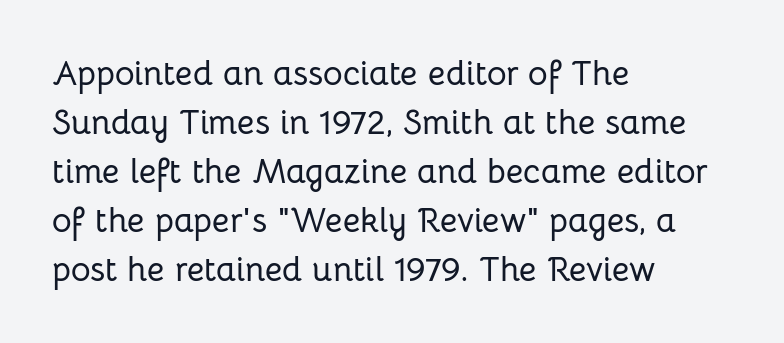
Q: Is the text italic (slanted)? A: No, it is upright.
Q: Is the typeface a serif or a sans-serif typeface? A: Sans-serif.
Q: Is the text underlined? A: No.
Q: How is the paragraph aligned? A: Left-aligned.
Q: Is the spacing between letters normal or unusually wide? A: Normal.
Q: Is the spacing between lines tight, normal or loose? A: Normal.
Q: Width (condensed, normal, or wide)? A: Normal.
Q: Stroke contrast? A: Low.
Q: x-height? A: Medium.
Q: Monospaced? A: No.
